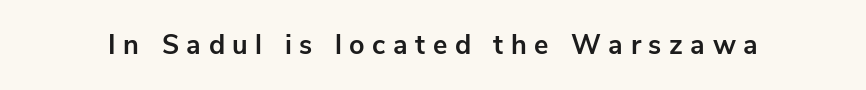
{"italic": "no", "bold": "yes", "underline": "no", "letter_spacing": "wide", "letter_spacing_em": 0.28, "glyph_px": 27}
